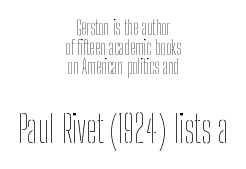
Q: Is the text bold? A: No.
Q: Is the text italic (slanted)? A: No, it is upright.
Q: Is the text underlined? A: No.
Q: How is the paragraph aligned? A: Centered.
Q: Is the spacing between letters normal or unusually wide? A: Normal.
Q: Is the spacing between lines tight, normal or loose? A: Tight.
Q: Which block of text is set in a larger size, the first (top) or the second (bottom)? A: The second (bottom) one.
Q: Width (condensed, normal, or wide)? A: Condensed.
Q: Stroke contrast? A: Low.
Q: x-height? A: Medium.
Q: Monospaced? A: No.
